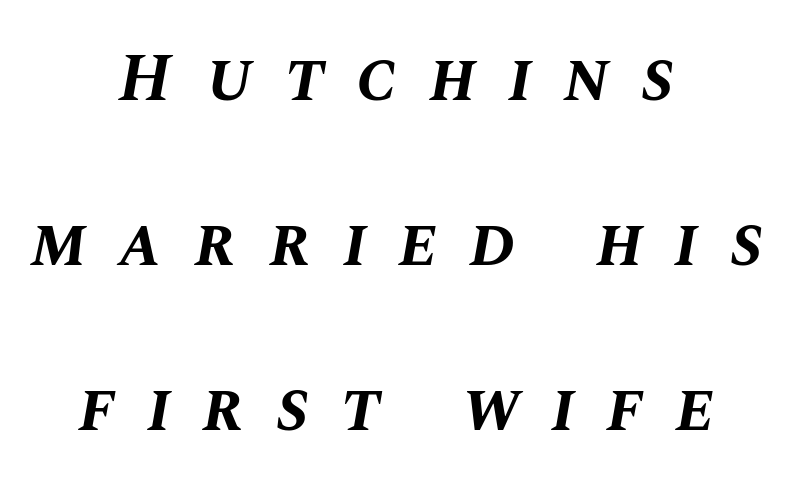
Q: Is the text bold? A: Yes.
Q: Is the text italic (slanted)? A: Yes, it leans right by about 10 degrees.
Q: Is the text underlined? A: No.
Q: How is the paragraph aligned? A: Centered.
Q: Is the spacing between letters normal or unusually wide? A: Unusually wide.
Q: Is the spacing between lines tight, normal or loose? A: Loose.
Q: Width (condensed, normal, or wide)? A: Normal.
Q: Stroke contrast? A: Medium.
Q: x-height? A: Large.
Q: Monospaced? A: No.
